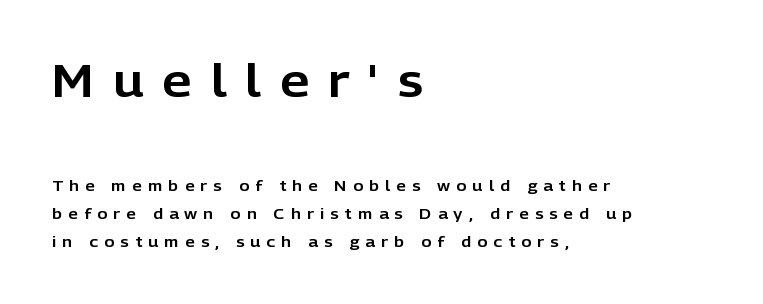
The image shows 46 px sans-serif type, upright; set left-aligned, line spacing 1.89x, unusually wide letter spacing (+0.42 em), not underlined; the first (top) block is 3.07x larger; low stroke contrast and a medium x-height.
